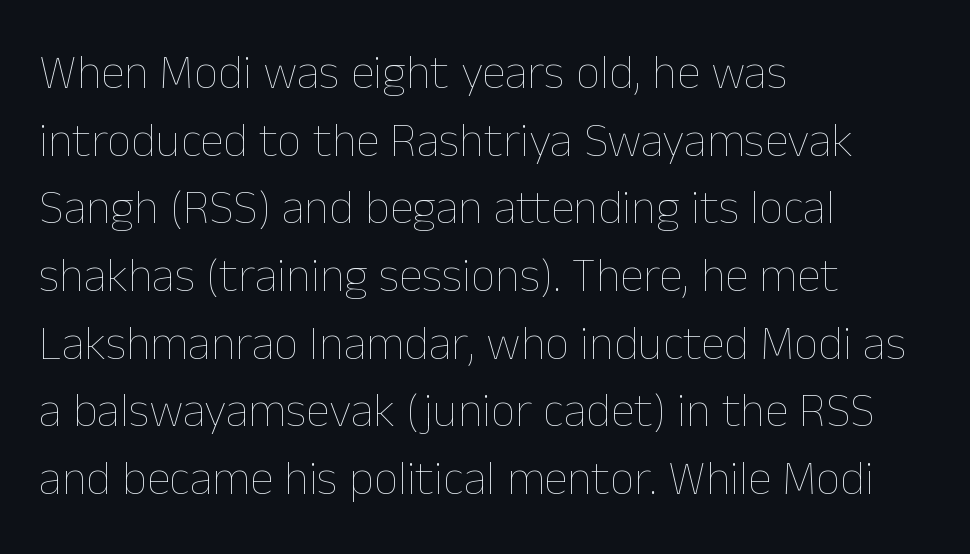
{"italic": "no", "bold": "no", "weight": "thin", "width": "normal", "stroke_contrast": "low", "x_height": "medium", "monospaced": "no", "underline": "no", "align": "left", "line_spacing": "normal", "line_spacing_ratio": 1.41, "letter_spacing": "normal", "letter_spacing_em": 0.0, "glyph_px": 48}
